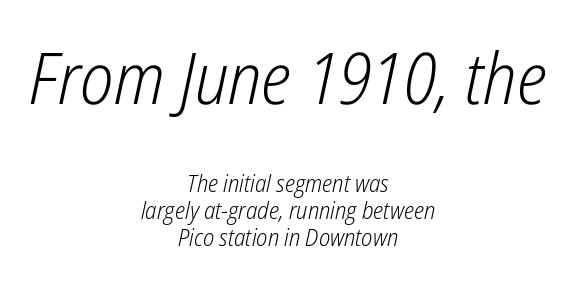
Horizontal bands of white between lines are thin slivers. Larger block? The one above; the one below is distinctly smaller. Weight: regular or lighter. Check under the words: just untouched page. Horizontally, the lines are justified to the midpoint only.
